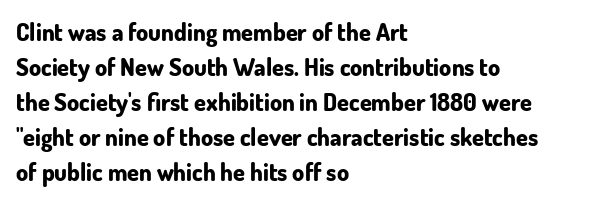
The image shows 24 px bold type, upright; set left-aligned, normal line spacing (1.46x), normal letter spacing, not underlined.
